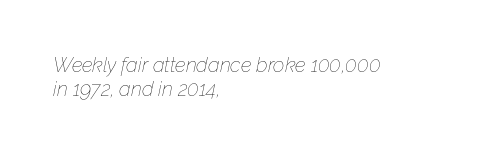
Italic? Definitely — the glyphs are oblique. This sample uses plain, unmodified letter spacing. Caption: multi-line text, flush left, ragged right. Lines of text with bare space underneath.
